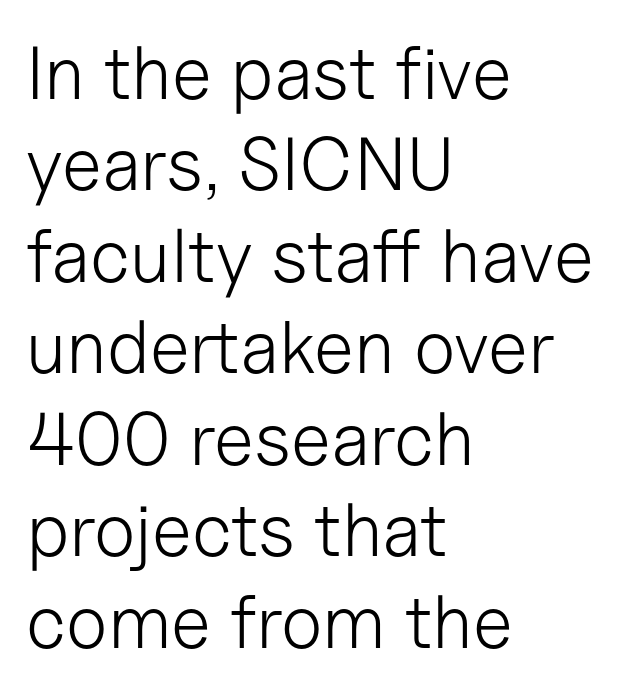
Q: Is the text bold? A: No.
Q: Is the text italic (slanted)? A: No, it is upright.
Q: Is the typeface a serif or a sans-serif typeface? A: Sans-serif.
Q: Is the text underlined? A: No.
Q: How is the paragraph aligned? A: Left-aligned.
Q: Is the spacing between letters normal or unusually wide? A: Normal.
Q: Width (condensed, normal, or wide)? A: Normal.
Q: Stroke contrast? A: Low.
Q: x-height? A: Medium.
Q: Monospaced? A: No.
